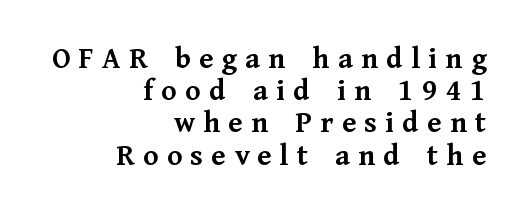
Q: Is the text bold? A: Yes.
Q: Is the text italic (slanted)? A: No, it is upright.
Q: Is the typeface a serif or a sans-serif typeface? A: Serif.
Q: Is the text underlined? A: No.
Q: How is the paragraph aligned? A: Right-aligned.
Q: Is the spacing between letters normal or unusually wide? A: Unusually wide.
Q: Is the spacing between lines tight, normal or loose? A: Tight.
Q: Width (condensed, normal, or wide)? A: Normal.
Q: Stroke contrast? A: Medium.
Q: x-height? A: Medium.
Q: Monospaced? A: No.
